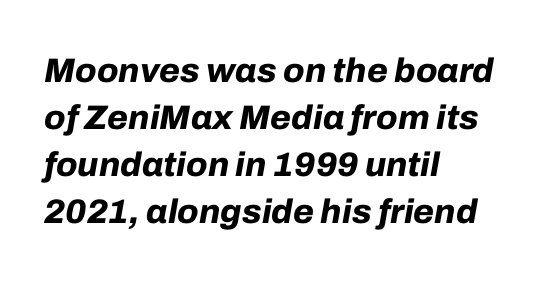
Q: Is the text bold? A: Yes.
Q: Is the text italic (slanted)? A: Yes, it leans right by about 10 degrees.
Q: Is the text underlined? A: No.
Q: How is the paragraph aligned? A: Left-aligned.
Q: Is the spacing between letters normal or unusually wide? A: Normal.
Q: Is the spacing between lines tight, normal or loose? A: Normal.
Q: Width (condensed, normal, or wide)? A: Normal.
Q: Stroke contrast? A: Low.
Q: x-height? A: Medium.
Q: Monospaced? A: No.
